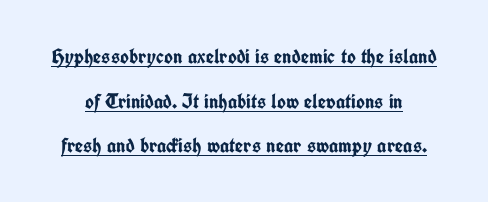
{"italic": "no", "bold": "yes", "underline": "yes", "line_spacing": "loose", "line_spacing_ratio": 2.12, "letter_spacing": "normal", "letter_spacing_em": 0.0, "glyph_px": 21}
